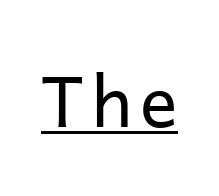
The typeface has the unassuming heft of standard copy or less. You can tell it's not italic because the verticals are truly vertical. Think of a printed novel: that variable character pitch is what you see here. Like a heading marked for emphasis, these lines bear an underscore. The text was rendered using a sans face with plain stroke endings.
